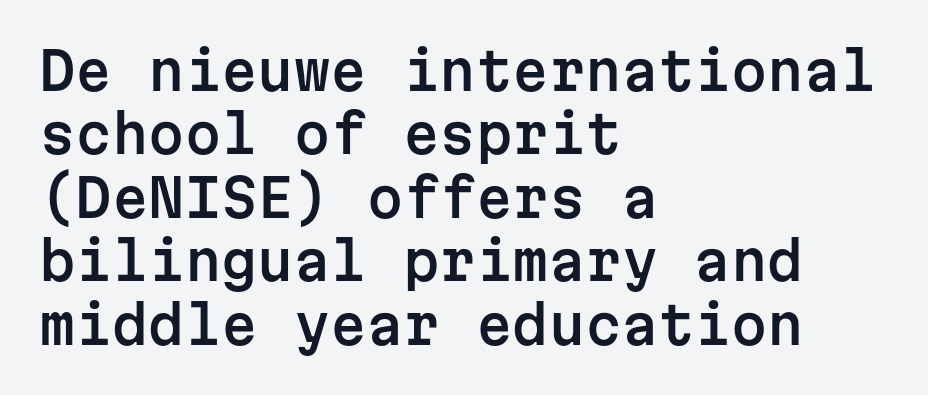
{"serif": "no", "italic": "no", "width": "normal", "stroke_contrast": "low", "x_height": "medium", "monospaced": "yes", "underline": "no", "align": "left", "line_spacing_ratio": 1.22, "letter_spacing": "normal", "letter_spacing_em": 0.0, "glyph_px": 52}
